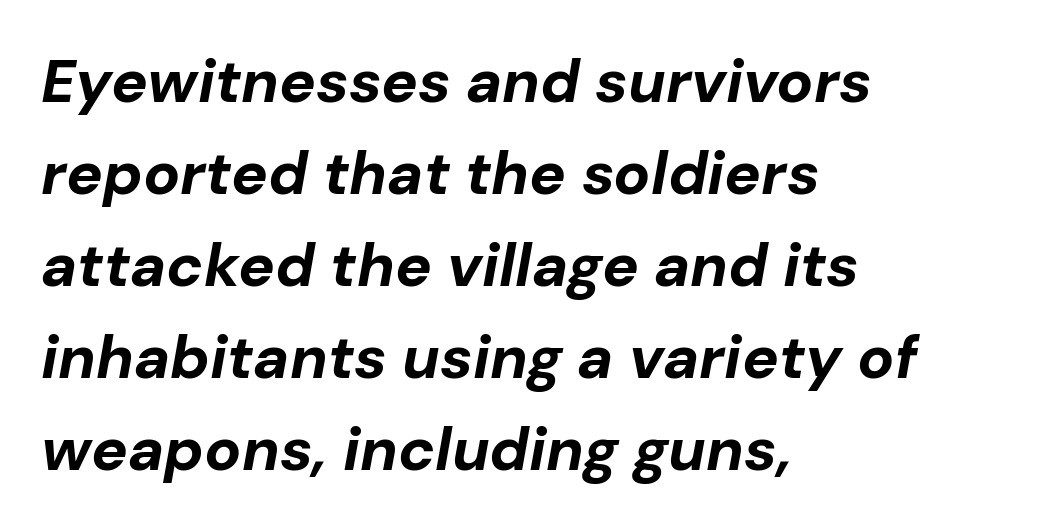
Check the space under the baseline: it is left empty. Yep, that's italic — everything's leaning. What weight is shown? A full bold with thick strokes. The lines sit at an ordinary, default distance from one another.
